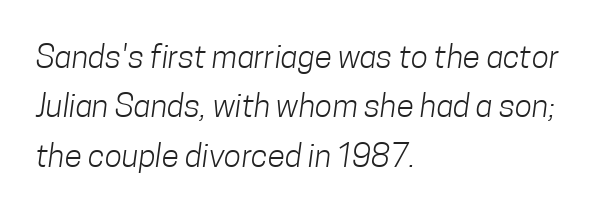
{"serif": "no", "bold": "no", "weight": "light", "width": "condensed", "stroke_contrast": "low", "x_height": "medium", "monospaced": "no", "underline": "no", "align": "left", "line_spacing": "normal", "line_spacing_ratio": 1.54, "letter_spacing": "normal", "letter_spacing_em": 0.0, "glyph_px": 32}
